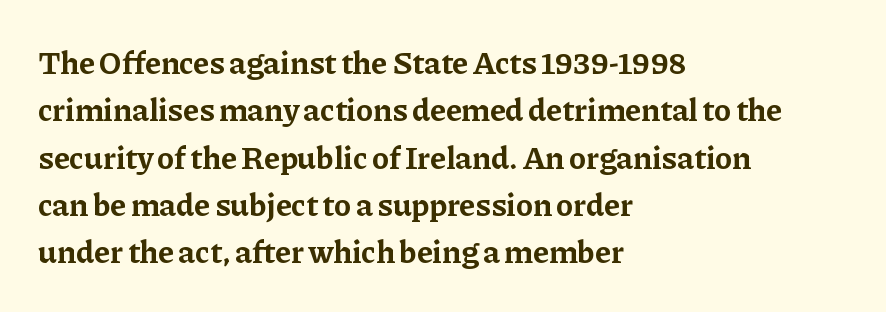
{"serif": "yes", "italic": "no", "bold": "yes", "weight": "bold", "width": "normal", "stroke_contrast": "low", "x_height": "medium", "monospaced": "no", "underline": "no", "align": "left", "line_spacing": "normal", "line_spacing_ratio": 1.48, "letter_spacing": "normal", "letter_spacing_em": 0.0, "glyph_px": 32}
